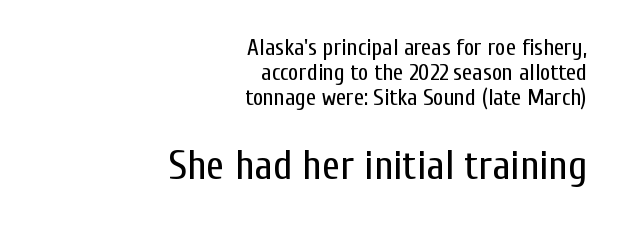
The image shows 41 px regular-weight, condensed sans-serif type, upright; set right-aligned, tight line spacing (1.09x), normal letter spacing, not underlined; the second (bottom) block is 1.78x larger; low stroke contrast and a medium x-height.
